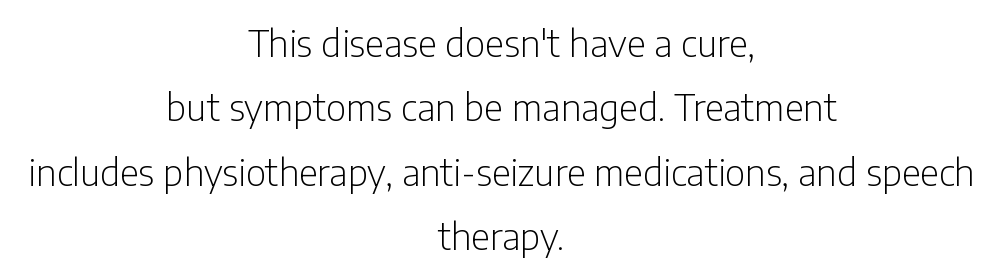
Q: Is the text bold? A: No.
Q: Is the text italic (slanted)? A: No, it is upright.
Q: Is the typeface a serif or a sans-serif typeface? A: Sans-serif.
Q: Is the text underlined? A: No.
Q: How is the paragraph aligned? A: Centered.
Q: Is the spacing between letters normal or unusually wide? A: Normal.
Q: Width (condensed, normal, or wide)? A: Condensed.
Q: Stroke contrast? A: Low.
Q: x-height? A: Medium.
Q: Monospaced? A: No.
